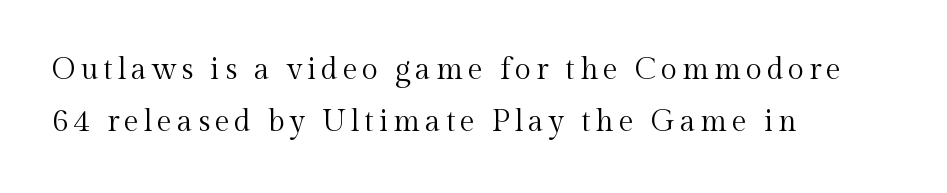
Is the block centered? No — it sits flush against the left margin. Varying glyph widths throughout — classic text-font behaviour. Compared with a typical body face, this is equally light or lighter still. Each row of text sits above clean, open space. The axis of the letterforms is exactly vertical.
